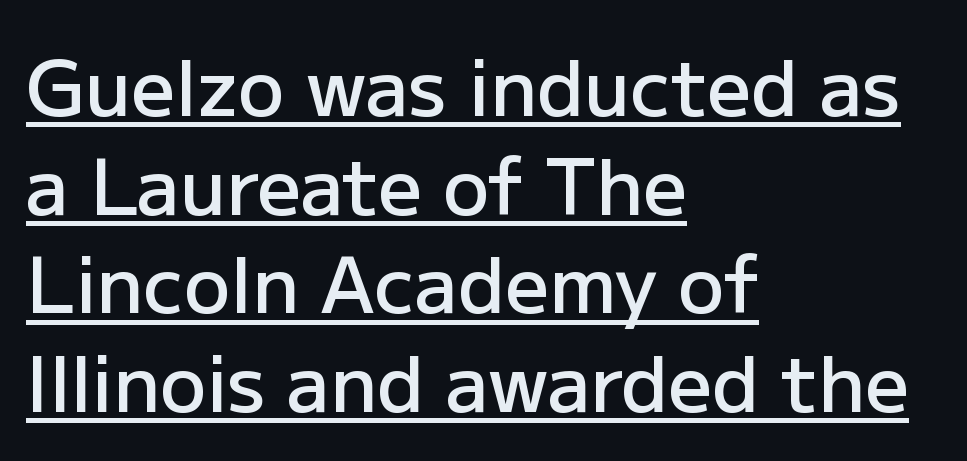
The image shows 77 px semibold sans-serif type, upright; set left-aligned, normal line spacing (1.28x), normal letter spacing, underlined; low stroke contrast and a medium x-height.
